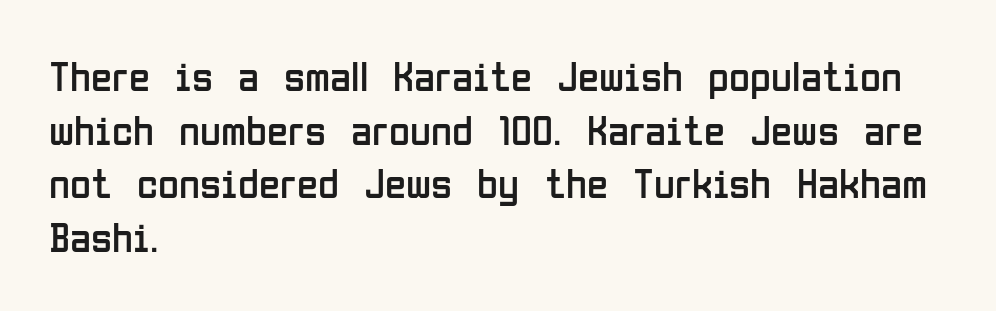
Q: Is the text bold? A: No.
Q: Is the text italic (slanted)? A: No, it is upright.
Q: Is the typeface a serif or a sans-serif typeface? A: Sans-serif.
Q: Is the text underlined? A: No.
Q: How is the paragraph aligned? A: Left-aligned.
Q: Is the spacing between letters normal or unusually wide? A: Normal.
Q: Is the spacing between lines tight, normal or loose? A: Normal.
Q: Width (condensed, normal, or wide)? A: Condensed.
Q: Stroke contrast? A: Low.
Q: x-height? A: Medium.
Q: Monospaced? A: No.
